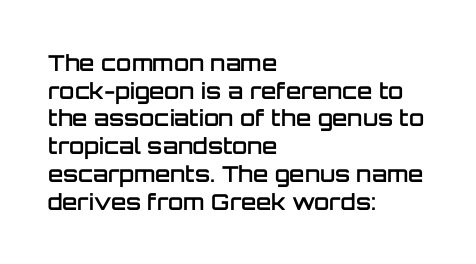
You can tell it's not italic because the verticals are truly vertical. Underlining? Definitely not there. Teacher's note: observe the even left margin — that is flush-left alignment. On the weight axis this lands at semibold, roughly 600.
